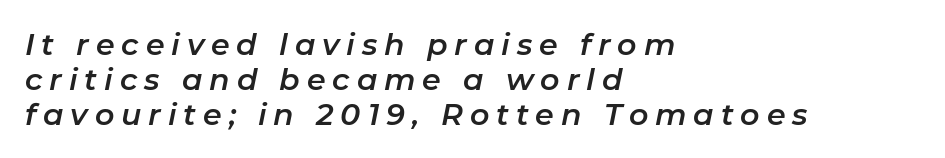
Characters are canted at an angle relative to the baseline's perpendicular. The string is rendered with underlining switched off. The rendering anchors every line to the left-hand side. Spacing verdict: proportional, widths tailored to each character. This rendering widens character spacing well past its baseline value.
